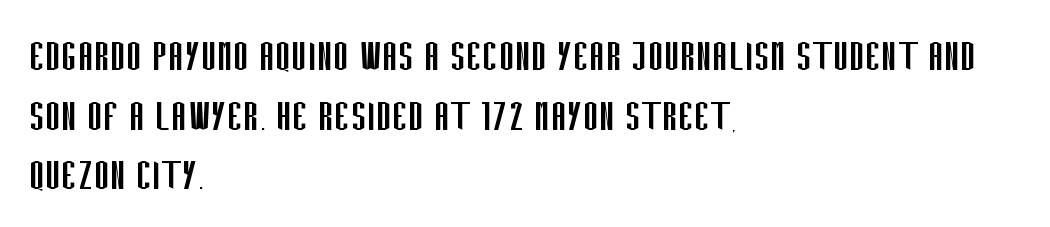
Q: Is the text bold? A: No.
Q: Is the text italic (slanted)? A: No, it is upright.
Q: Is the typeface a serif or a sans-serif typeface? A: Sans-serif.
Q: Is the text underlined? A: No.
Q: How is the paragraph aligned? A: Left-aligned.
Q: Is the spacing between letters normal or unusually wide? A: Normal.
Q: Width (condensed, normal, or wide)? A: Condensed.
Q: Stroke contrast? A: Low.
Q: x-height? A: Large.
Q: Monospaced? A: No.
